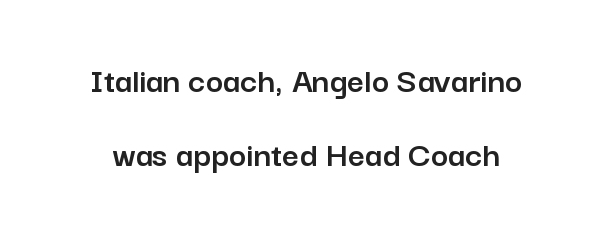
The image shows 37 px sans-serif type, upright; set loose line spacing (2.01x), normal letter spacing, not underlined; low stroke contrast and a medium x-height.
